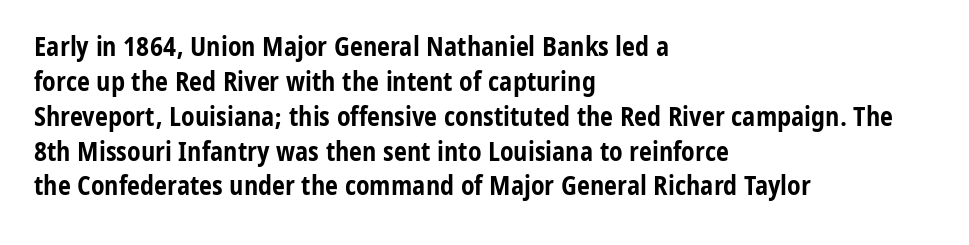
The image shows 26 px bold type, upright; set left-aligned, normal line spacing (1.34x), normal letter spacing, not underlined.
